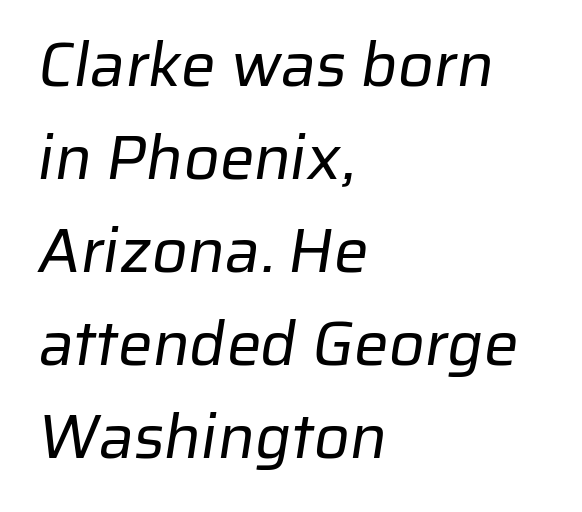
Q: Is the text bold? A: No.
Q: Is the typeface a serif or a sans-serif typeface? A: Sans-serif.
Q: Is the text underlined? A: No.
Q: How is the paragraph aligned? A: Left-aligned.
Q: Is the spacing between letters normal or unusually wide? A: Normal.
Q: Is the spacing between lines tight, normal or loose? A: Normal.
Q: Width (condensed, normal, or wide)? A: Normal.
Q: Stroke contrast? A: Low.
Q: x-height? A: Medium.
Q: Monospaced? A: No.
